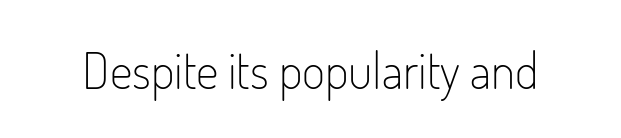
Think of a printed novel: that variable character pitch is what you see here. Weight: regular or lighter. A typesetter would mark this as roman, not italic. Nobody drew a line under any word here.
